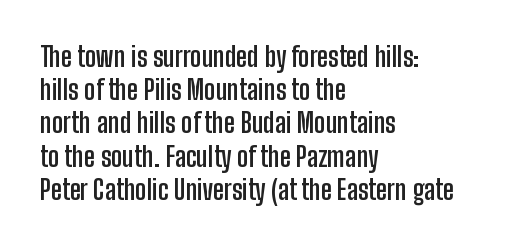
Q: Is the text bold? A: Yes.
Q: Is the text italic (slanted)? A: No, it is upright.
Q: Is the text underlined? A: No.
Q: How is the paragraph aligned? A: Left-aligned.
Q: Is the spacing between letters normal or unusually wide? A: Normal.
